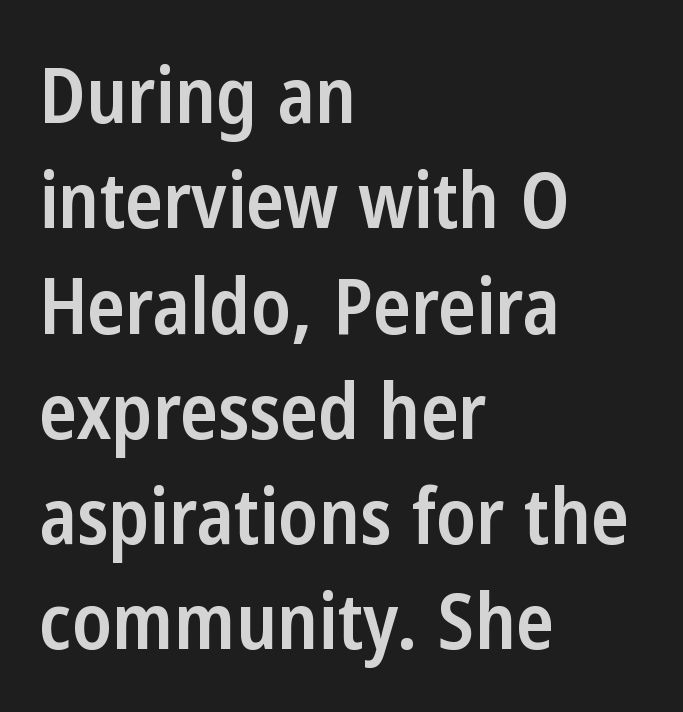
As a designer I'd log this as weight 600, semibold. The typeface chosen for these lines omits serifs. The line-height multiplier appears to be the usual default. Do the letters lean? They stand straight. Leftover space on each line is placed entirely after the last word.
